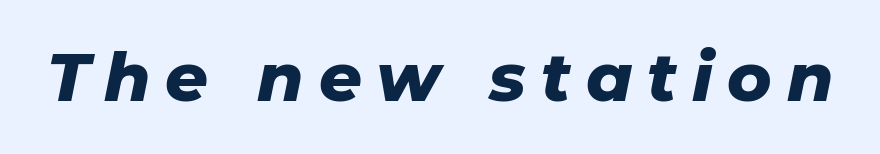
{"italic": "yes", "lean": "right", "slant_degrees": 11, "bold": "yes", "weight": "heavy", "width": "normal", "stroke_contrast": "low", "x_height": "medium", "monospaced": "no", "underline": "no", "letter_spacing": "wide", "letter_spacing_em": 0.22, "glyph_px": 67}
